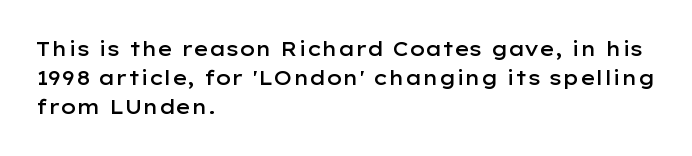
{"italic": "no", "bold": "semi", "underline": "no", "align": "left", "line_spacing": "normal", "line_spacing_ratio": 1.46, "letter_spacing": "normal", "letter_spacing_em": 0.0, "glyph_px": 20}
